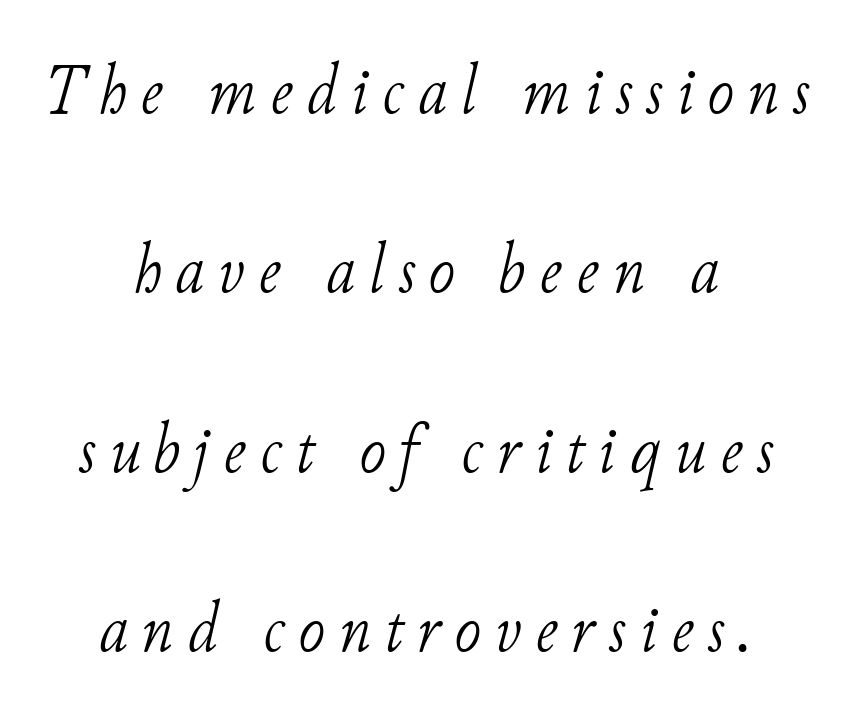
{"serif": "yes", "italic": "yes", "lean": "right", "slant_degrees": 11, "bold": "no", "weight": "light", "width": "normal", "stroke_contrast": "low", "x_height": "small", "monospaced": "no", "underline": "no", "align": "center", "line_spacing": "loose", "line_spacing_ratio": 2.49, "glyph_px": 72}
